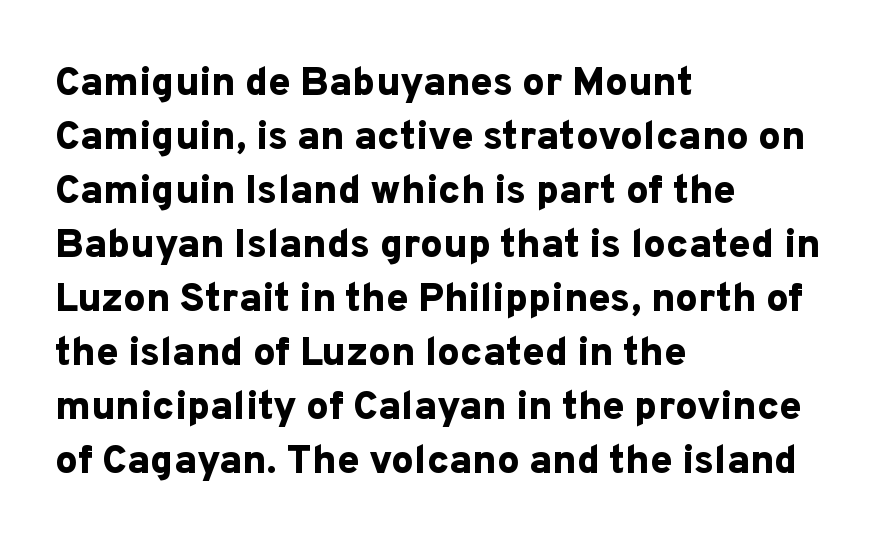
Q: Is the text bold? A: Yes.
Q: Is the text italic (slanted)? A: No, it is upright.
Q: Is the typeface a serif or a sans-serif typeface? A: Sans-serif.
Q: Is the text underlined? A: No.
Q: How is the paragraph aligned? A: Left-aligned.
Q: Is the spacing between letters normal or unusually wide? A: Normal.
Q: Is the spacing between lines tight, normal or loose? A: Normal.
Q: Width (condensed, normal, or wide)? A: Normal.
Q: Stroke contrast? A: Low.
Q: x-height? A: Medium.
Q: Monospaced? A: No.
